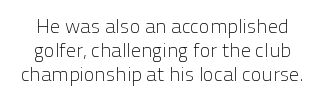
{"italic": "no", "bold": "no", "underline": "no", "line_spacing_ratio": 1.19, "letter_spacing": "normal", "letter_spacing_em": 0.0, "glyph_px": 20}
